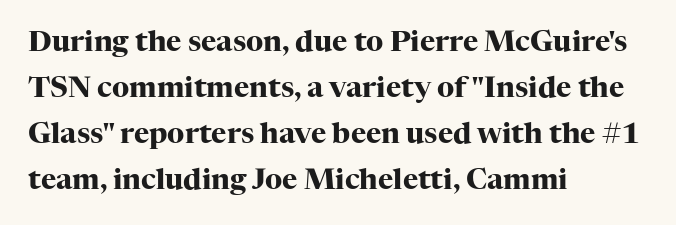
{"serif": "yes", "italic": "no", "bold": "yes", "weight": "heavy", "width": "normal", "stroke_contrast": "high", "x_height": "medium", "monospaced": "no", "underline": "no", "align": "left", "line_spacing": "normal", "line_spacing_ratio": 1.59, "letter_spacing": "normal", "letter_spacing_em": 0.0, "glyph_px": 29}
